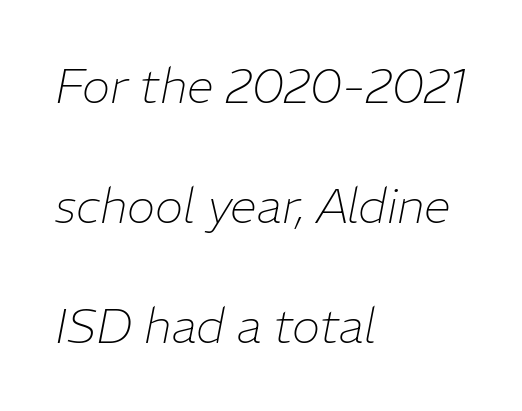
The image shows 48 px thin type, italic (leaning right); set left-aligned, loose line spacing (2.5x), normal letter spacing, not underlined; low stroke contrast and a medium x-height.
